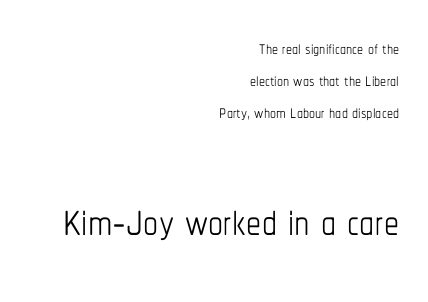
The face used here is proportionally spaced, like ordinary book or web type. Bigger letters appear in the bottom chunk; the top chunk is reduced. What stands out about the letter spacing? Nothing — it is the standard amount. Underlining? Definitely not there. Visually the block forms a straight wall on the right and a jagged coastline on the left. Does the leading feel generous? No, just average.
